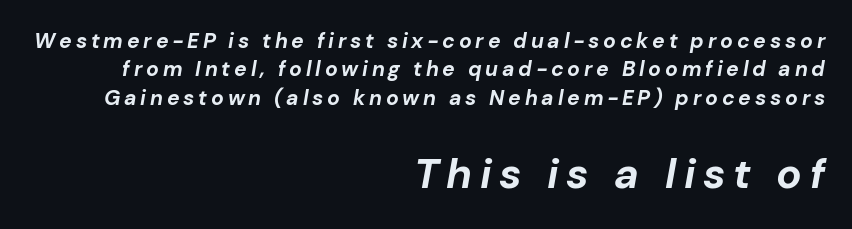
Q: Is the text bold? A: Yes.
Q: Is the text italic (slanted)? A: Yes, it leans right by about 10 degrees.
Q: Is the text underlined? A: No.
Q: How is the paragraph aligned? A: Right-aligned.
Q: Is the spacing between lines tight, normal or loose? A: Normal.
Q: Which block of text is set in a larger size, the first (top) or the second (bottom)? A: The second (bottom) one.
Q: Width (condensed, normal, or wide)? A: Normal.
Q: Stroke contrast? A: Low.
Q: x-height? A: Medium.
Q: Monospaced? A: No.
